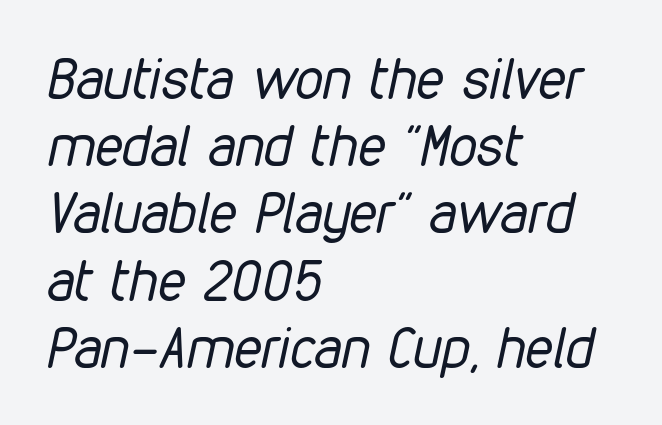
The image shows 56 px regular-weight, condensed type, italic (leaning right); set left-aligned, line spacing 1.2x, normal letter spacing, not underlined; low stroke contrast and a medium x-height.
